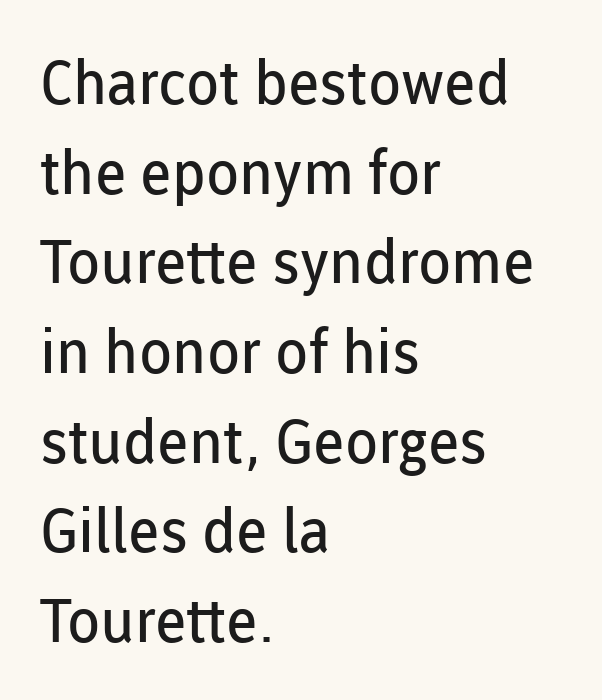
No italicization has been applied; the sample stays upright. Stroke thickness stays within the range of a standard reading face or lighter. I'd call this a sans setting — the letters go barefoot. Rule under the text: the space is simply empty.
